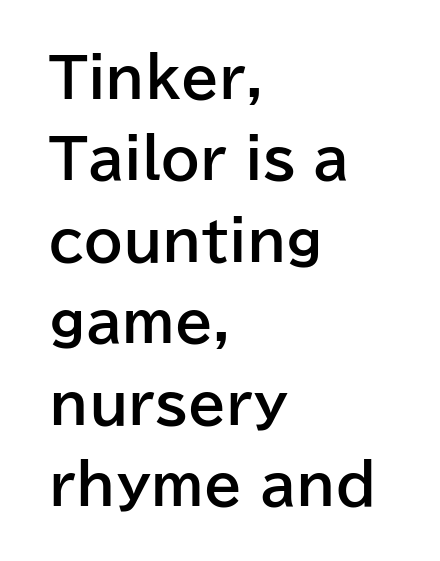
Q: Is the text bold? A: Yes.
Q: Is the text italic (slanted)? A: No, it is upright.
Q: Is the typeface a serif or a sans-serif typeface? A: Sans-serif.
Q: Is the text underlined? A: No.
Q: How is the paragraph aligned? A: Left-aligned.
Q: Is the spacing between letters normal or unusually wide? A: Normal.
Q: Is the spacing between lines tight, normal or loose? A: Normal.
Q: Width (condensed, normal, or wide)? A: Normal.
Q: Stroke contrast? A: Low.
Q: x-height? A: Medium.
Q: Monospaced? A: No.
